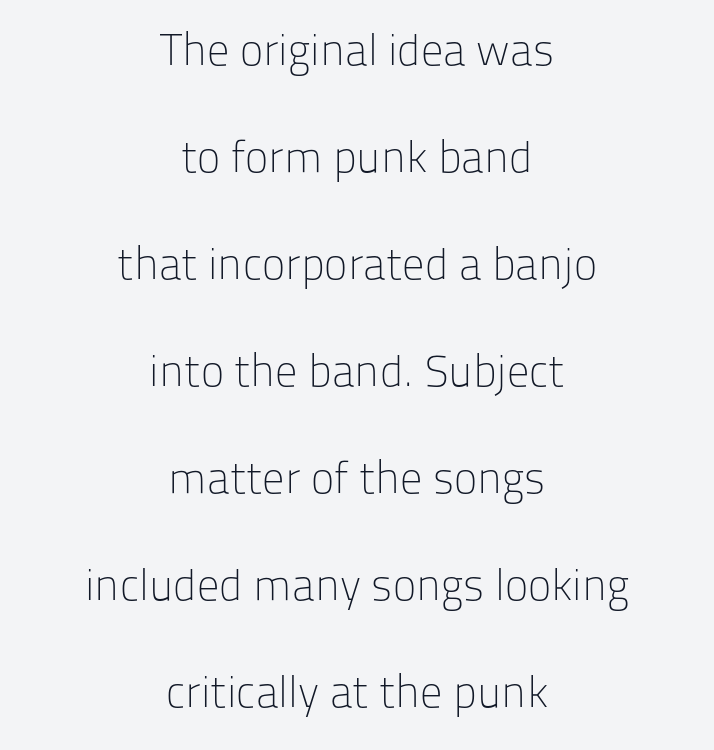
What stands out about the letter spacing? Nothing — it is the standard amount. The letterforms sit at book weight or below. Is the block centered? Yes — each line is placed symmetrically about the middle. Does the lettering tilt? It doesn't — this is upright.
